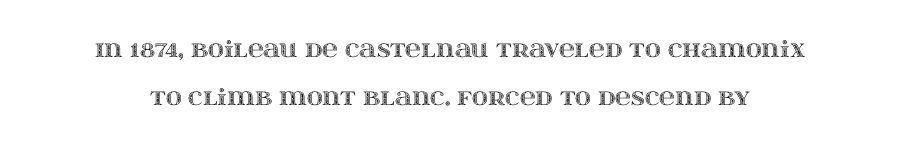
{"italic": "no", "underline": "no", "line_spacing": "loose", "line_spacing_ratio": 2.18, "letter_spacing": "normal", "letter_spacing_em": 0.0, "glyph_px": 22}
